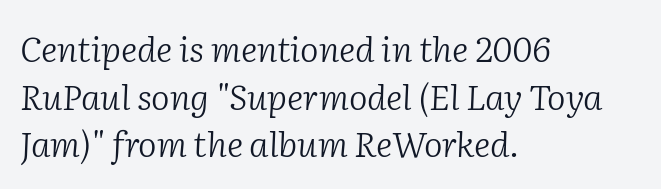
Q: Is the text bold? A: No.
Q: Is the text italic (slanted)? A: Yes, it leans right by about 2 degrees.
Q: Is the typeface a serif or a sans-serif typeface? A: Serif.
Q: Is the text underlined? A: No.
Q: How is the paragraph aligned? A: Left-aligned.
Q: Is the spacing between letters normal or unusually wide? A: Normal.
Q: Is the spacing between lines tight, normal or loose? A: Normal.
Q: Width (condensed, normal, or wide)? A: Normal.
Q: Stroke contrast? A: Low.
Q: x-height? A: Medium.
Q: Monospaced? A: No.
